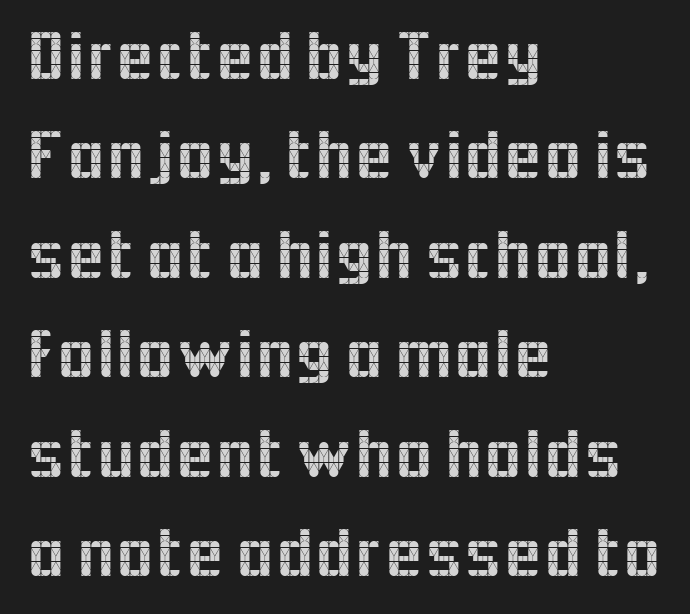
A typesetter would call this proportional, since set widths differ per character. Each letter's strokes conclude bluntly, with no projecting serifs. The paragraph shown leans on its left margin. There is no visible air inserted between adjacent glyphs. Bare-footed words on every line.
